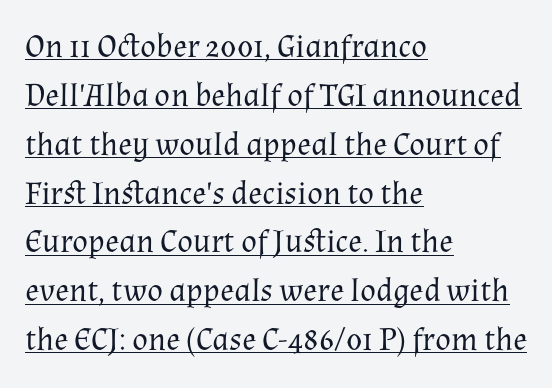
{"serif": "yes", "italic": "no", "bold": "no", "weight": "regular", "width": "normal", "stroke_contrast": "medium", "x_height": "medium", "monospaced": "no", "underline": "yes", "align": "left", "line_spacing": "normal", "line_spacing_ratio": 1.48, "letter_spacing": "normal", "letter_spacing_em": 0.0, "glyph_px": 33}
